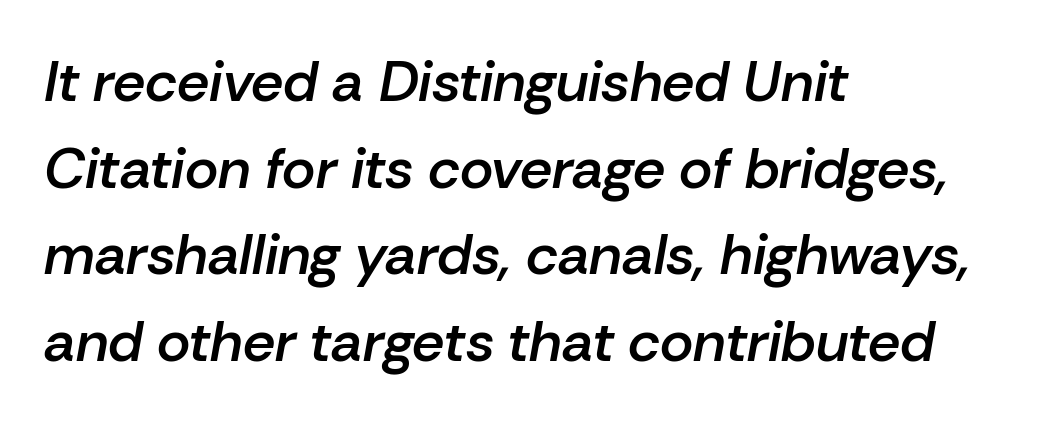
{"italic": "yes", "lean": "right", "slant_degrees": 10, "bold": "semi", "weight": "semibold", "width": "normal", "stroke_contrast": "low", "x_height": "medium", "monospaced": "no", "underline": "no", "align": "left", "line_spacing": "normal", "line_spacing_ratio": 1.52, "letter_spacing": "normal", "letter_spacing_em": 0.0, "glyph_px": 57}
